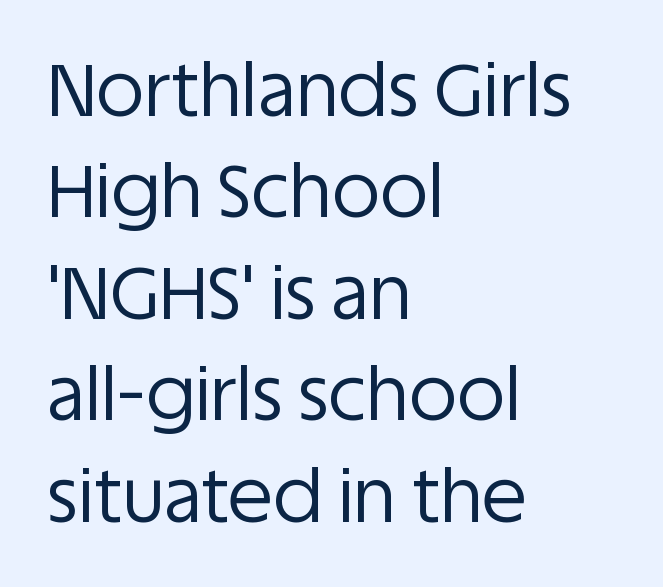
{"serif": "no", "italic": "no", "bold": "no", "weight": "regular", "width": "normal", "stroke_contrast": "low", "x_height": "large", "monospaced": "no", "underline": "no", "align": "left", "line_spacing": "normal", "line_spacing_ratio": 1.37, "letter_spacing": "normal", "letter_spacing_em": 0.0, "glyph_px": 74}
